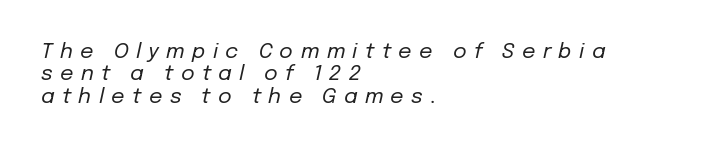
{"italic": "yes", "lean": "right", "slant_degrees": 12, "bold": "no", "underline": "no", "align": "left", "line_spacing": "tight", "line_spacing_ratio": 1.07, "letter_spacing": "wide", "letter_spacing_em": 0.35, "glyph_px": 21}
